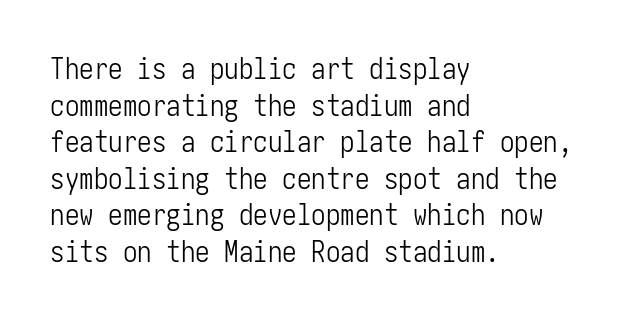
Notice how descenders clear the ascenders below comfortably — that's standard leading. The lines are quadded left. The typesetting does not lean heavy: it is not bold. Nothing unusual about the tracking: characters are spaced as the font intends. Tall strokes in this sample are plumb rather than angled. The string is rendered with underlining switched off.
